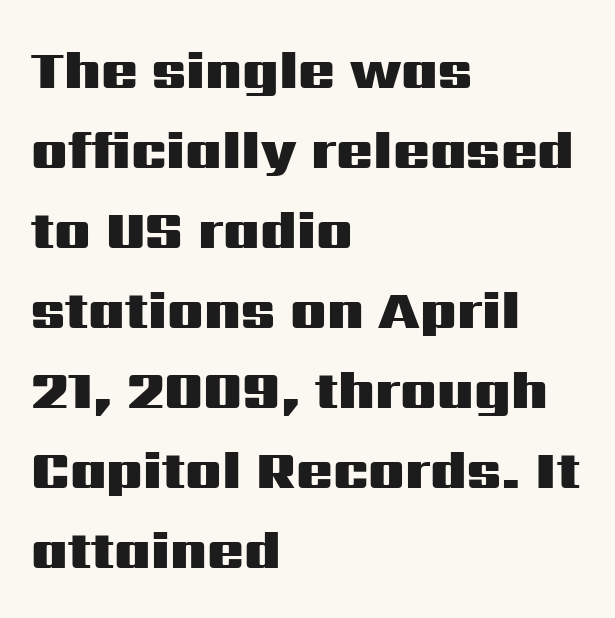
Character widths vary here, with narrow letters taking less room than wide ones. On the weight axis this lands at bold, roughly 700. Does the type have serifs? No, each stem ends abruptly. Whoever set this chose a conventional vertical rhythm. A clean baseline with only descenders dipping below it. Ascenders rise straight up at ninety degrees.
